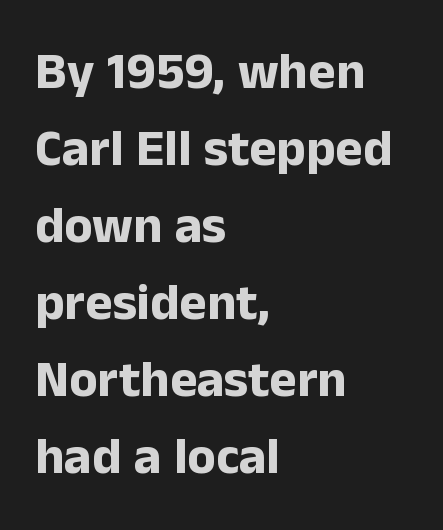
{"serif": "no", "italic": "no", "bold": "yes", "weight": "bold", "width": "normal", "stroke_contrast": "low", "x_height": "medium", "monospaced": "no", "underline": "no", "align": "left", "line_spacing": "normal", "line_spacing_ratio": 1.48, "letter_spacing": "normal", "letter_spacing_em": 0.0, "glyph_px": 52}
